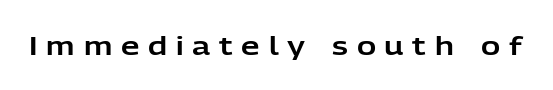
{"italic": "no", "underline": "no", "letter_spacing": "wide", "letter_spacing_em": 0.34, "glyph_px": 26}
